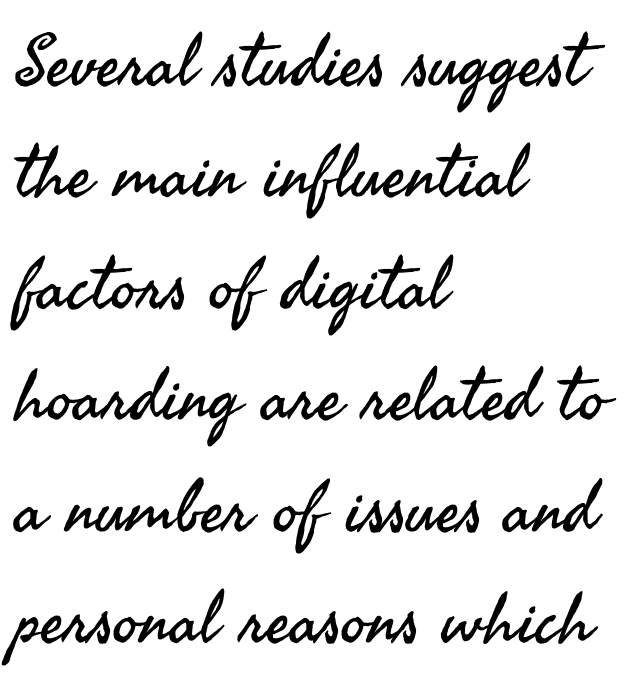
The image shows 71 px regular-weight sans-serif type; set left-aligned, normal line spacing (1.57x), normal letter spacing, not underlined; medium stroke contrast and a small x-height.
